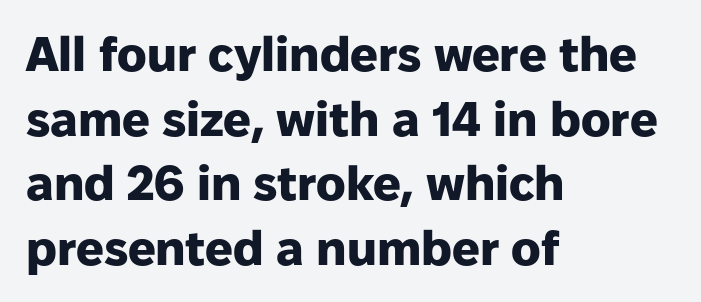
As a designer I'd log this as weight 700, bold. I'd call this a sans setting — the letters go barefoot. Note the varied advance widths — an 'i' is clearly narrower than an 'm'. Does extra space separate the letters? No, they use regular spacing. Left-aligned paragraph, ragged on the right.
